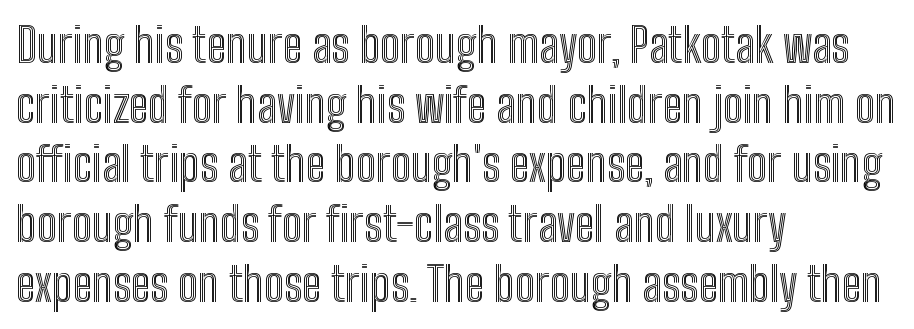
Q: Is the text italic (slanted)? A: No, it is upright.
Q: Is the text underlined? A: No.
Q: How is the paragraph aligned? A: Left-aligned.
Q: Is the spacing between letters normal or unusually wide? A: Normal.
Q: Is the spacing between lines tight, normal or loose? A: Normal.
Q: Width (condensed, normal, or wide)? A: Condensed.
Q: x-height? A: Medium.
Q: Monospaced? A: No.
